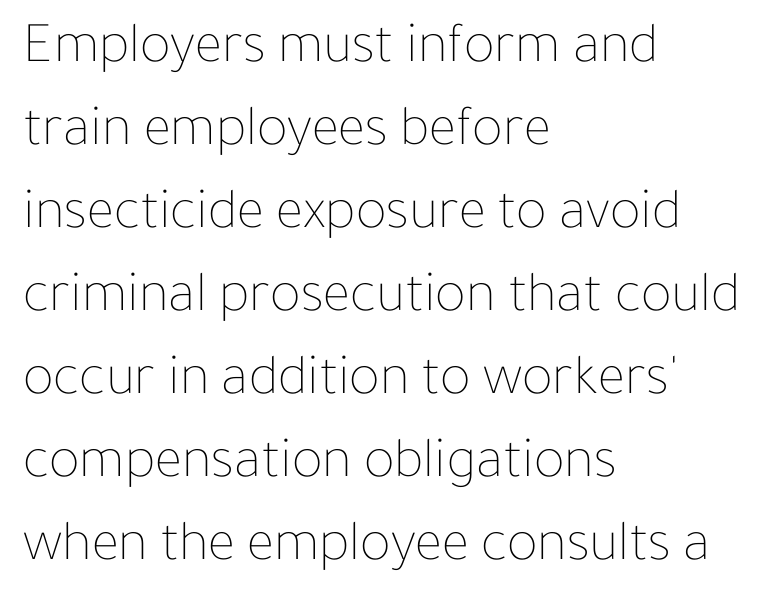
Q: Is the text bold? A: No.
Q: Is the text italic (slanted)? A: No, it is upright.
Q: Is the text underlined? A: No.
Q: How is the paragraph aligned? A: Left-aligned.
Q: Is the spacing between letters normal or unusually wide? A: Normal.
Q: Is the spacing between lines tight, normal or loose? A: Normal.
Q: Width (condensed, normal, or wide)? A: Normal.
Q: Stroke contrast? A: Low.
Q: x-height? A: Medium.
Q: Monospaced? A: No.
